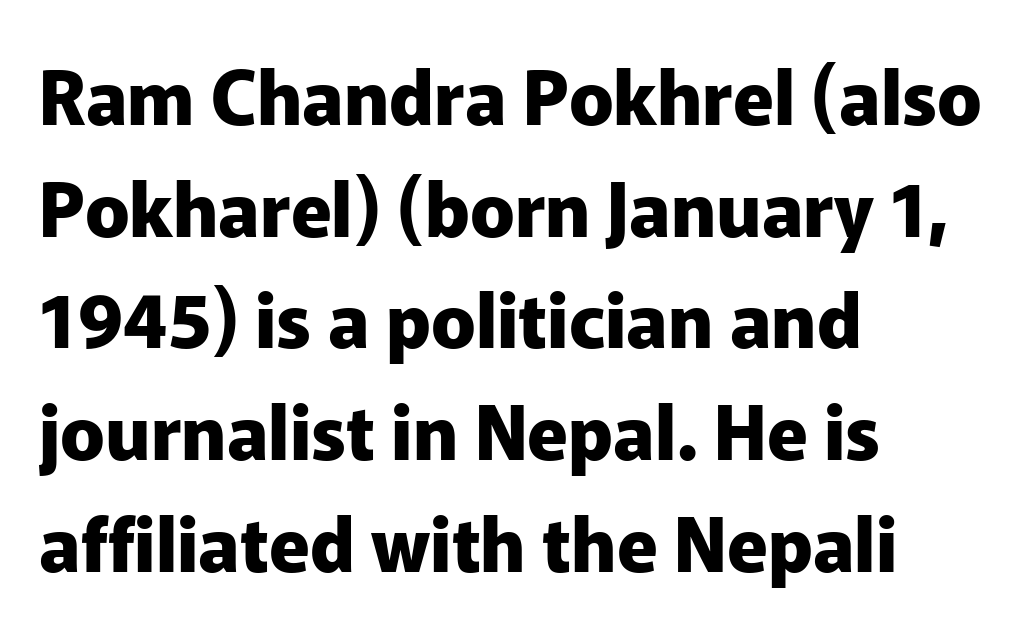
Summary of vertical rhythm: regular, with standard interline spacing. Layout note: lines flush left. Varying glyph widths throughout — classic text-font behaviour. Lines of text with bare space underneath.
